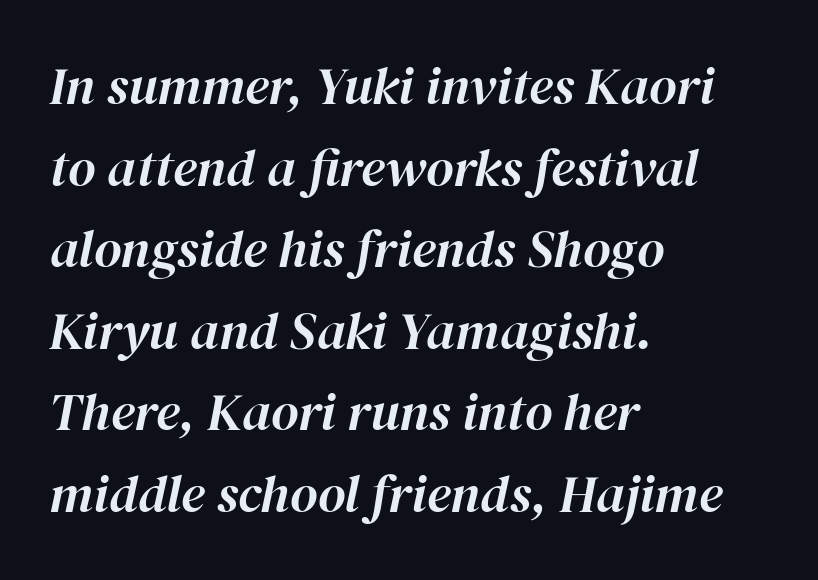
Q: Is the text italic (slanted)? A: Yes, it leans right by about 12 degrees.
Q: Is the text underlined? A: No.
Q: How is the paragraph aligned? A: Left-aligned.
Q: Is the spacing between letters normal or unusually wide? A: Normal.
Q: Is the spacing between lines tight, normal or loose? A: Normal.
Q: Width (condensed, normal, or wide)? A: Normal.
Q: Stroke contrast? A: High.
Q: x-height? A: Medium.
Q: Monospaced? A: No.
